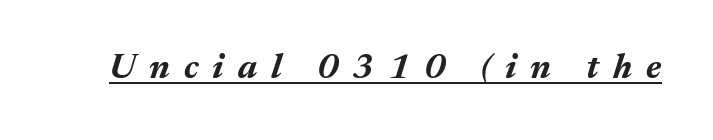
The image shows 35 px bold type, italic (leaning right); set unusually wide letter spacing (+0.4 em), underlined; medium stroke contrast and a medium x-height.
